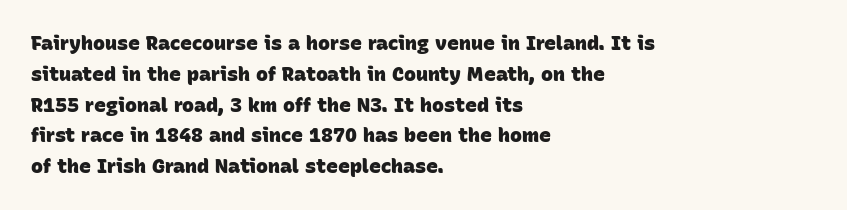
Q: Is the text bold? A: Yes.
Q: Is the text underlined? A: No.
Q: How is the paragraph aligned? A: Left-aligned.
Q: Is the spacing between letters normal or unusually wide? A: Normal.
Q: Is the spacing between lines tight, normal or loose? A: Normal.
